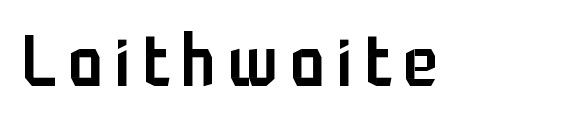
The image shows 71 px semibold, condensed sans-serif type, upright; set not underlined; low stroke contrast and a medium x-height.
